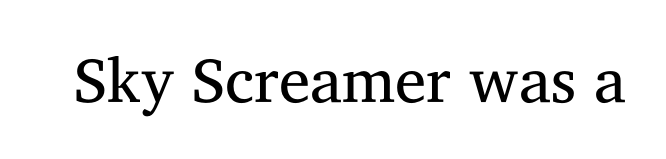
Q: Is the text bold? A: No.
Q: Is the text italic (slanted)? A: No, it is upright.
Q: Is the typeface a serif or a sans-serif typeface? A: Serif.
Q: Is the text underlined? A: No.
Q: Is the spacing between letters normal or unusually wide? A: Normal.
Q: Width (condensed, normal, or wide)? A: Normal.
Q: Stroke contrast? A: Medium.
Q: x-height? A: Medium.
Q: Monospaced? A: No.
